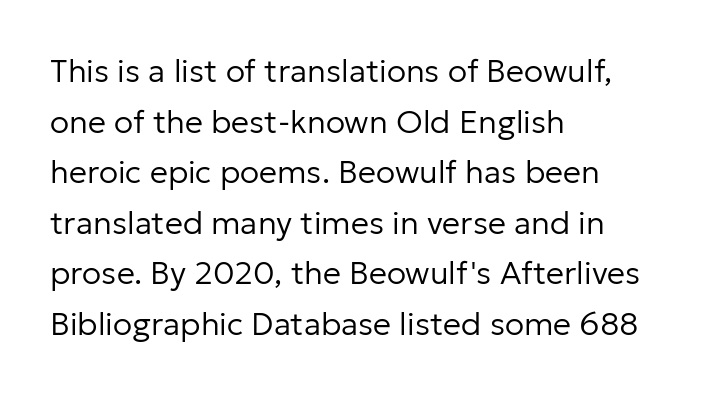
Q: Is the text bold? A: No.
Q: Is the text italic (slanted)? A: No, it is upright.
Q: Is the typeface a serif or a sans-serif typeface? A: Sans-serif.
Q: Is the text underlined? A: No.
Q: How is the paragraph aligned? A: Left-aligned.
Q: Is the spacing between letters normal or unusually wide? A: Normal.
Q: Is the spacing between lines tight, normal or loose? A: Normal.
Q: Width (condensed, normal, or wide)? A: Normal.
Q: Stroke contrast? A: Low.
Q: x-height? A: Medium.
Q: Monospaced? A: No.
